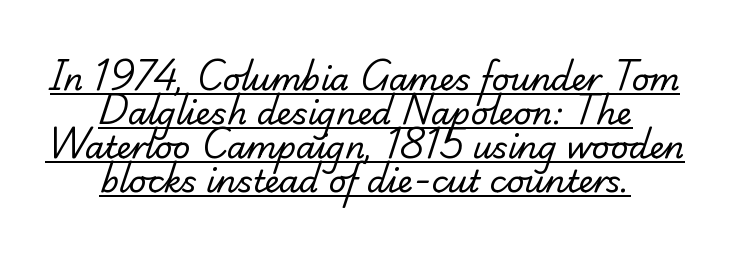
The image shows 31 px regular-weight serif type; set centered, tight line spacing (1.1x), normal letter spacing, underlined; low stroke contrast and a small x-height.
